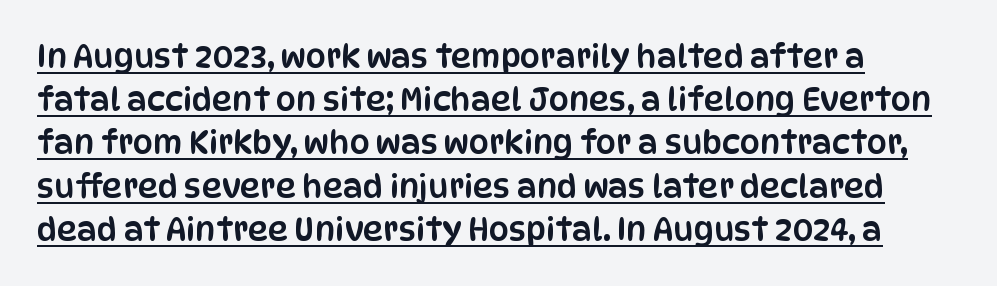
Casual observation: everything's shoved over to the left. Caption: lettering with a line underneath. You could call the tracking neutral — neither tight nor loose. Evenly set lines give the paragraph a standard silhouette. This rendering employs a face without finishing strokes, i.e., a sans-serif.
